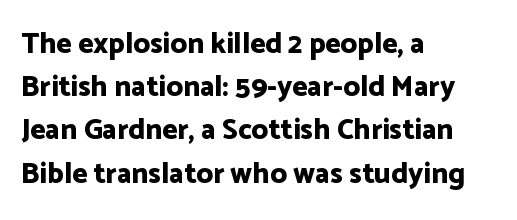
A bare baseline throughout the passage. A typesetter would mark this as roman, not italic. Note the varied advance widths — an 'i' is clearly narrower than an 'm'. Successive baselines arrive at the customary interval. The rendering shows plain stroke endings on the letterforms — a sans-serif design.
